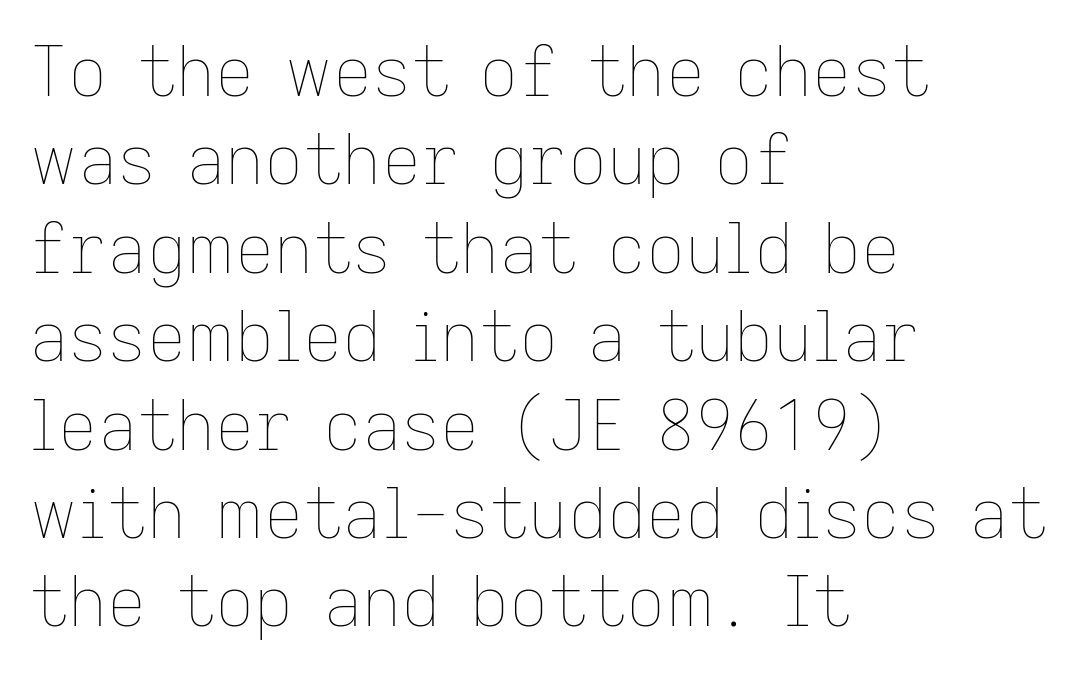
Q: Is the text bold? A: No.
Q: Is the text italic (slanted)? A: No, it is upright.
Q: Is the text underlined? A: No.
Q: How is the paragraph aligned? A: Left-aligned.
Q: Is the spacing between letters normal or unusually wide? A: Normal.
Q: Is the spacing between lines tight, normal or loose? A: Normal.
Q: Width (condensed, normal, or wide)? A: Normal.
Q: Stroke contrast? A: Low.
Q: x-height? A: Medium.
Q: Monospaced? A: No.
